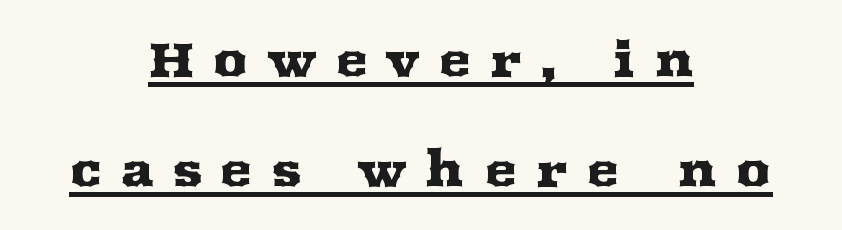
{"serif": "yes", "italic": "no", "width": "wide", "stroke_contrast": "medium", "x_height": "medium", "monospaced": "no", "underline": "yes", "align": "center", "line_spacing": "loose", "line_spacing_ratio": 2.25, "letter_spacing": "wide", "letter_spacing_em": 0.38, "glyph_px": 49}
